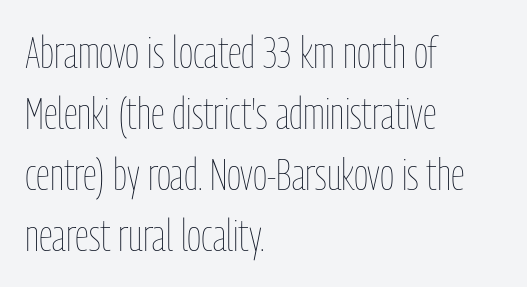
Q: Is the text bold? A: No.
Q: Is the text italic (slanted)? A: No, it is upright.
Q: Is the text underlined? A: No.
Q: How is the paragraph aligned? A: Left-aligned.
Q: Is the spacing between letters normal or unusually wide? A: Normal.
Q: Is the spacing between lines tight, normal or loose? A: Normal.
Q: Width (condensed, normal, or wide)? A: Condensed.
Q: Stroke contrast? A: Low.
Q: x-height? A: Medium.
Q: Monospaced? A: No.
